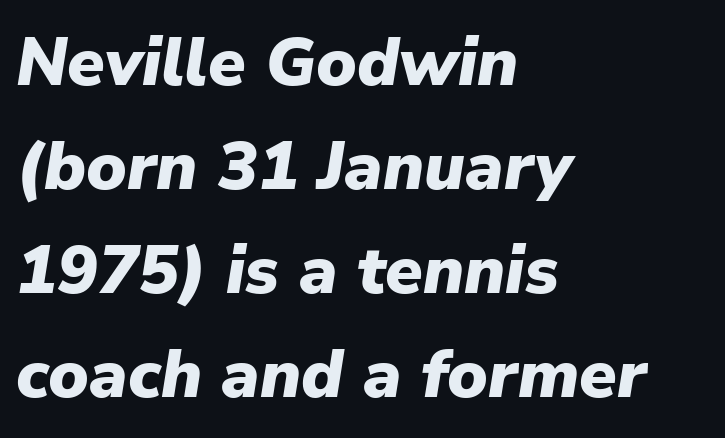
{"italic": "yes", "lean": "right", "slant_degrees": 9, "bold": "yes", "weight": "heavy", "width": "normal", "stroke_contrast": "low", "x_height": "medium", "monospaced": "no", "underline": "no", "align": "left", "line_spacing": "normal", "line_spacing_ratio": 1.53, "letter_spacing": "normal", "letter_spacing_em": 0.0, "glyph_px": 68}
